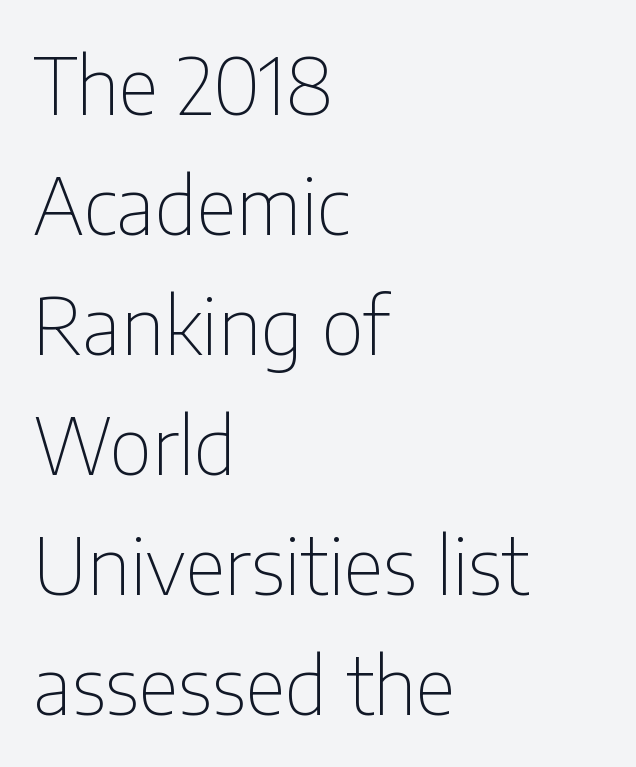
Q: Is the text bold? A: No.
Q: Is the text italic (slanted)? A: No, it is upright.
Q: Is the typeface a serif or a sans-serif typeface? A: Sans-serif.
Q: Is the text underlined? A: No.
Q: How is the paragraph aligned? A: Left-aligned.
Q: Is the spacing between letters normal or unusually wide? A: Normal.
Q: Is the spacing between lines tight, normal or loose? A: Normal.
Q: Width (condensed, normal, or wide)? A: Condensed.
Q: Stroke contrast? A: Low.
Q: x-height? A: Medium.
Q: Monospaced? A: No.
